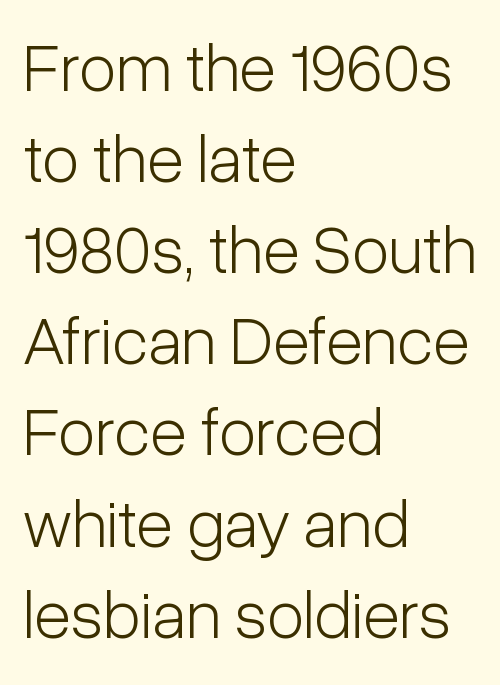
The image shows 68 px light, condensed sans-serif type, upright; set left-aligned, normal line spacing (1.34x), normal letter spacing, not underlined; low stroke contrast and a medium x-height.
